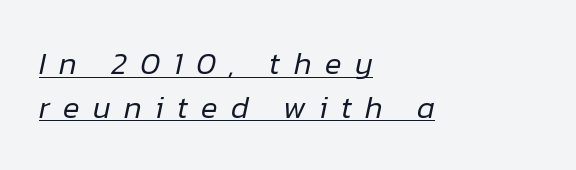
The image shows 31 px regular-weight type, italic (leaning right); set left-aligned, normal line spacing (1.41x), unusually wide letter spacing (+0.43 em), underlined; low stroke contrast and a medium x-height.
